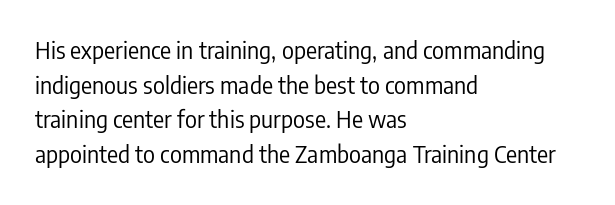
{"italic": "no", "bold": "no", "underline": "no", "align": "left", "line_spacing": "normal", "line_spacing_ratio": 1.51, "letter_spacing": "normal", "letter_spacing_em": 0.0, "glyph_px": 23}
